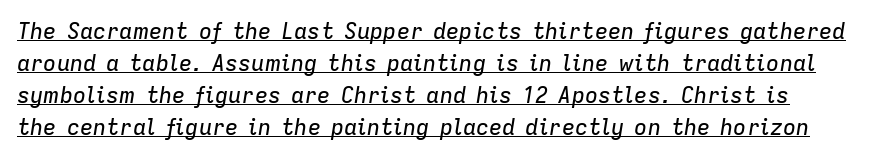
Q: Is the text italic (slanted)? A: Yes, it leans right by about 9 degrees.
Q: Is the text underlined? A: Yes.
Q: Is the spacing between letters normal or unusually wide? A: Normal.
Q: Is the spacing between lines tight, normal or loose? A: Normal.
